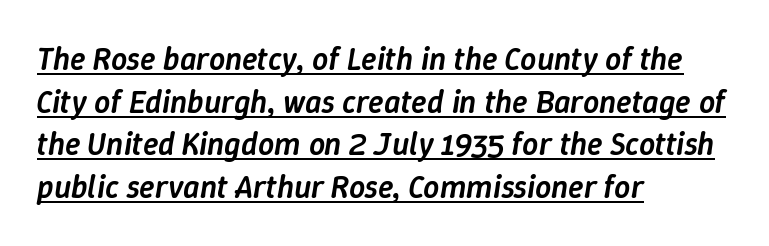
The image shows 32 px semibold type, italic (leaning right); set left-aligned, normal line spacing (1.33x), normal letter spacing, underlined; low stroke contrast and a medium x-height.
